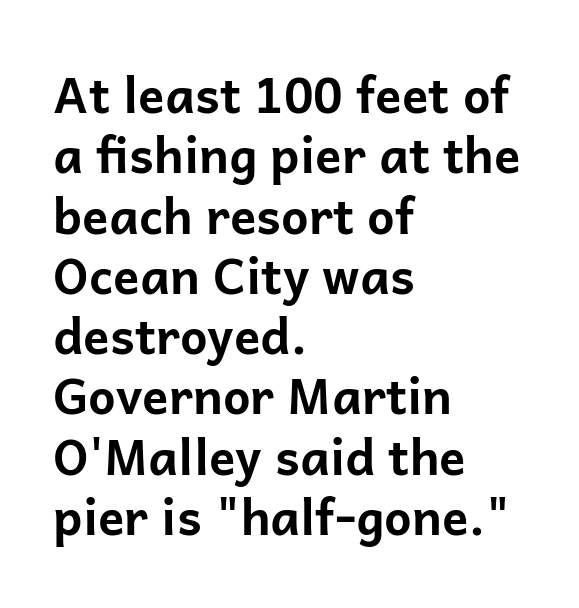
Quick note: underline off. The text was rendered using a sans face with plain stroke endings. Caption: bold face, heavy strokes. Inter-character spacing is left at the font's built-in metrics.
